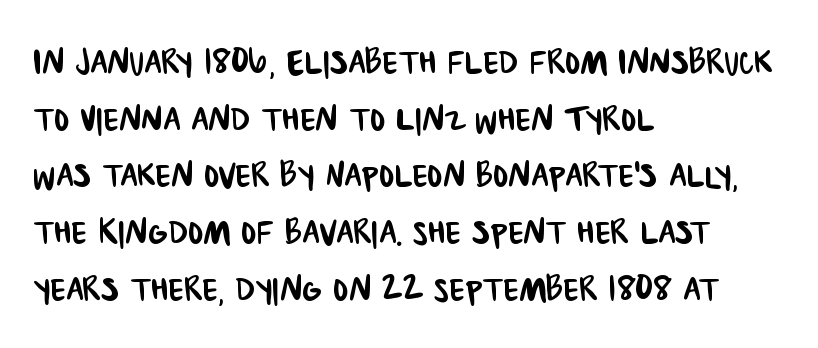
Q: Is the typeface a serif or a sans-serif typeface? A: Sans-serif.
Q: Is the text underlined? A: No.
Q: How is the paragraph aligned? A: Left-aligned.
Q: Is the spacing between letters normal or unusually wide? A: Normal.
Q: Is the spacing between lines tight, normal or loose? A: Normal.
Q: Width (condensed, normal, or wide)? A: Condensed.
Q: Stroke contrast? A: Low.
Q: x-height? A: Large.
Q: Monospaced? A: No.
